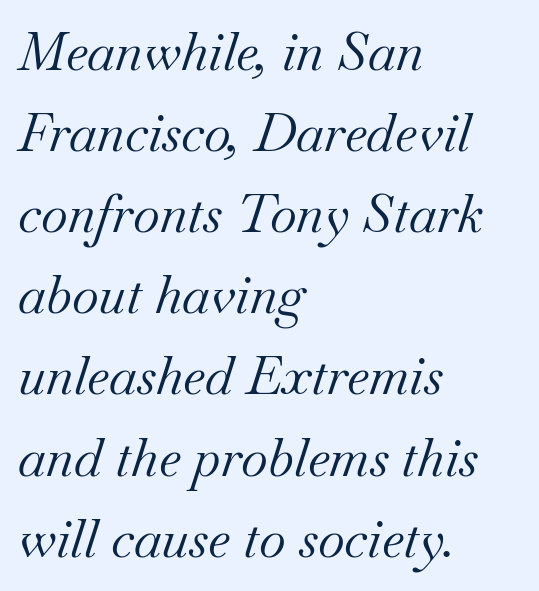
The image shows 52 px regular-weight serif type, italic (leaning right); set left-aligned, normal line spacing (1.56x), normal letter spacing, not underlined; medium stroke contrast and a small x-height.
